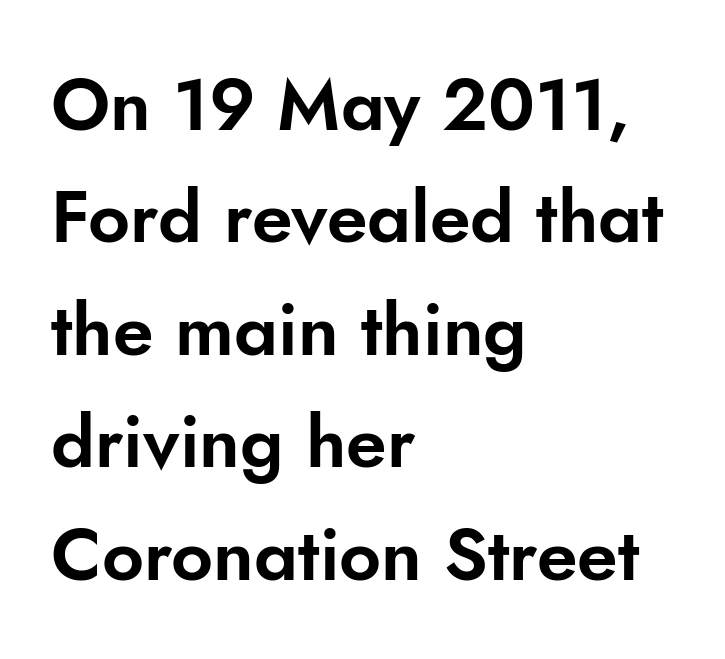
The image shows 73 px sans-serif type, upright; set left-aligned, normal line spacing (1.54x), normal letter spacing, not underlined; low stroke contrast and a small x-height.
